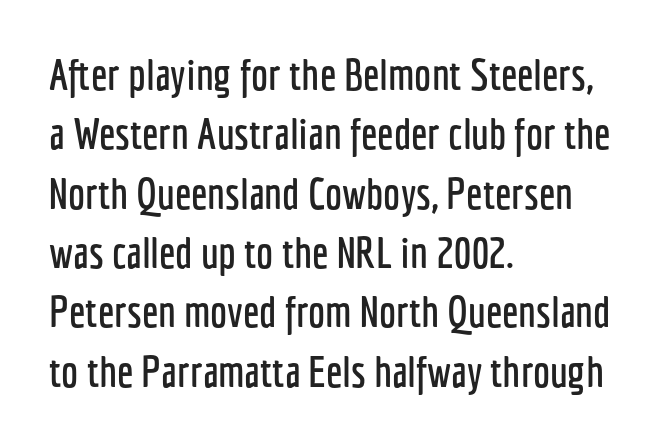
The lines are quadded left. Tracking value appears to be zero — textbook default spacing. The passage shown is not underscored anywhere. The passage shown is typed in a proportional face where columns would drift. Observe the absence of serifs on each vertical stroke in this sample. The typography opts for an upright posture over an oblique one.
